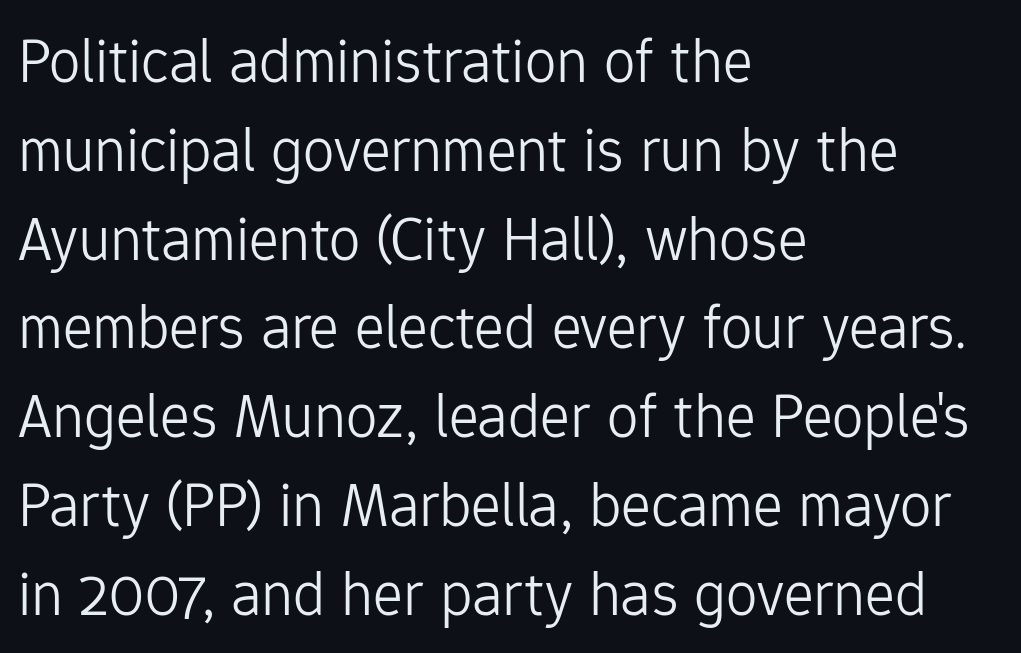
The image shows 63 px light sans-serif type, upright; set left-aligned, normal line spacing (1.41x), normal letter spacing, not underlined; low stroke contrast and a medium x-height.
